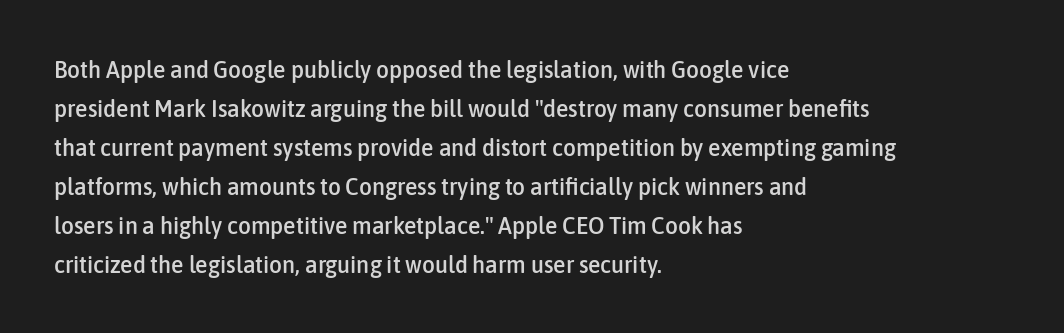
Q: Is the text italic (slanted)? A: No, it is upright.
Q: Is the text underlined? A: No.
Q: How is the paragraph aligned? A: Left-aligned.
Q: Is the spacing between letters normal or unusually wide? A: Normal.
Q: Is the spacing between lines tight, normal or loose? A: Normal.
